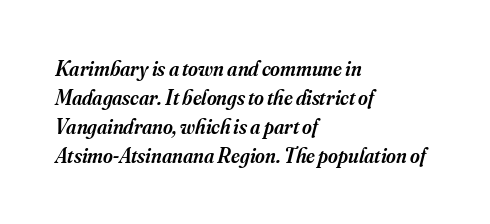
Slanted lettering throughout. Does extra space separate the letters? No, they use regular spacing. Successive baselines arrive at the customary interval. Underlining? Definitely not there. Semibold letterforms, between regular and bold.
